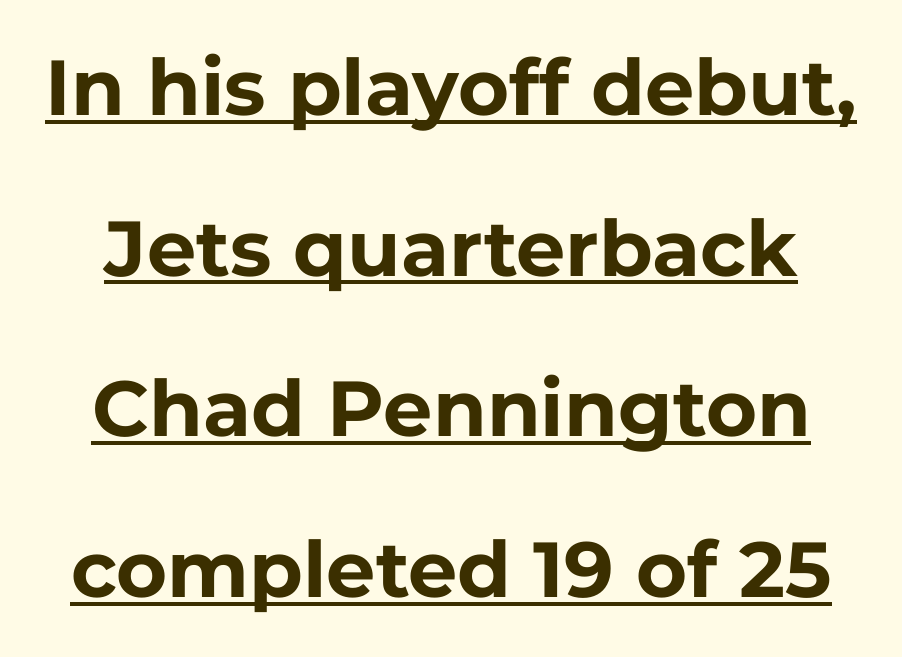
The image shows 78 px bold sans-serif type, upright; set loose line spacing (2.06x), normal letter spacing, underlined; low stroke contrast and a medium x-height.
